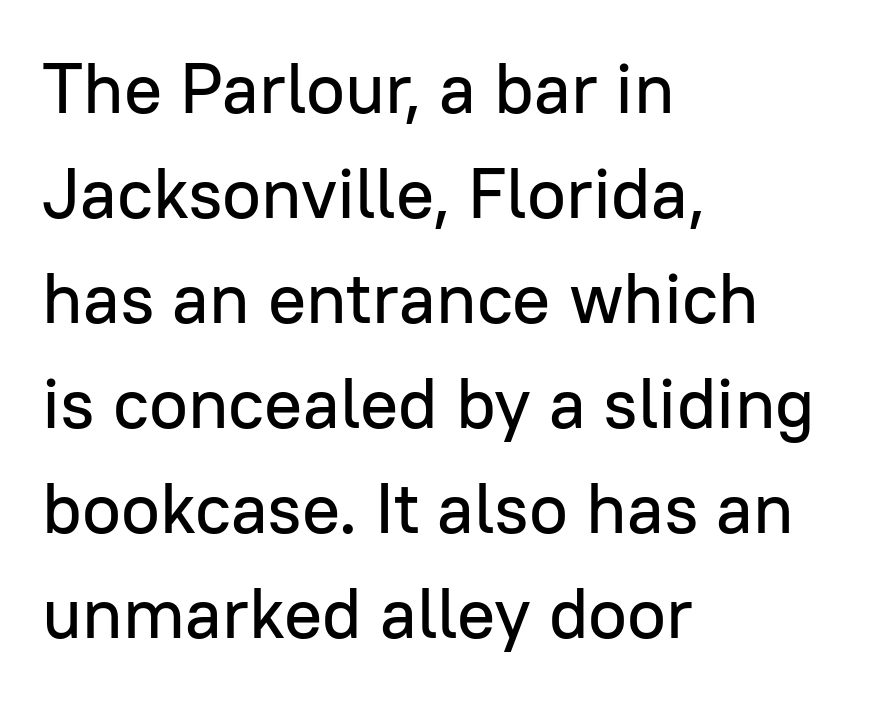
The image shows 71 px sans-serif type, upright; set left-aligned, normal line spacing (1.48x), normal letter spacing, not underlined; low stroke contrast and a medium x-height.
